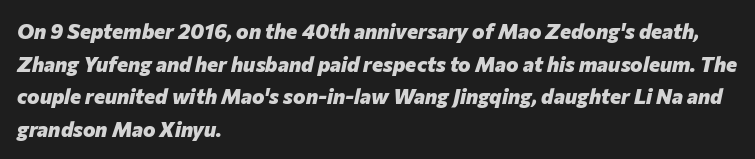
Q: Is the text bold? A: Yes.
Q: Is the text italic (slanted)? A: Yes, it leans right by about 12 degrees.
Q: Is the text underlined? A: No.
Q: How is the paragraph aligned? A: Left-aligned.
Q: Is the spacing between letters normal or unusually wide? A: Normal.
Q: Is the spacing between lines tight, normal or loose? A: Normal.
